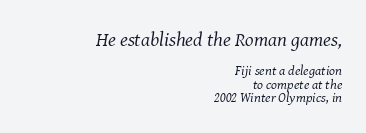
Q: Is the text bold? A: No.
Q: Is the text italic (slanted)? A: Yes, it leans right by about 8 degrees.
Q: Is the text underlined? A: No.
Q: How is the paragraph aligned? A: Right-aligned.
Q: Is the spacing between letters normal or unusually wide? A: Normal.
Q: Is the spacing between lines tight, normal or loose? A: Tight.
Q: Which block of text is set in a larger size, the first (top) or the second (bottom)? A: The first (top) one.
